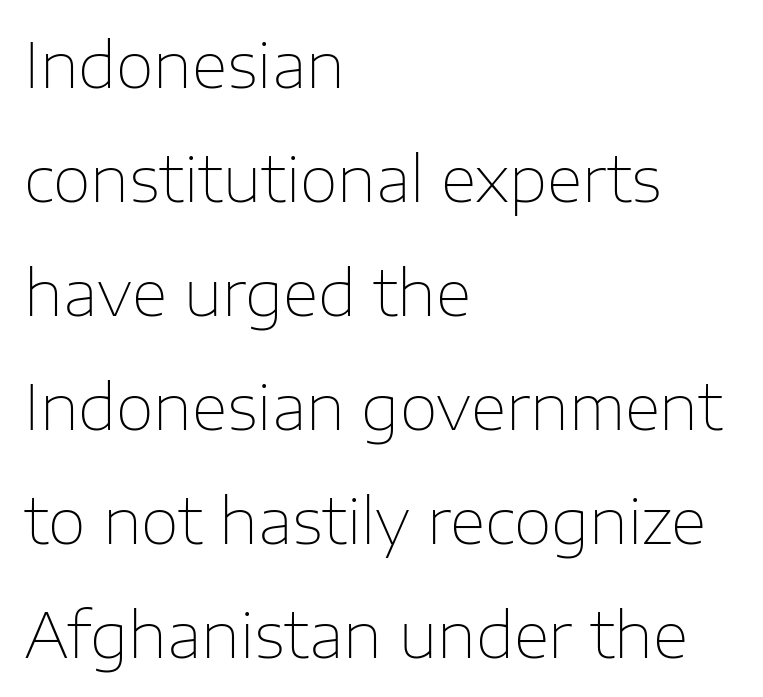
The font is comparable to plain body text, perhaps lighter. The letters carry no serifs — their stems end cleanly without finishing strokes. This sample uses plain, unmodified letter spacing. The lettering holds an erect, upright posture throughout.
